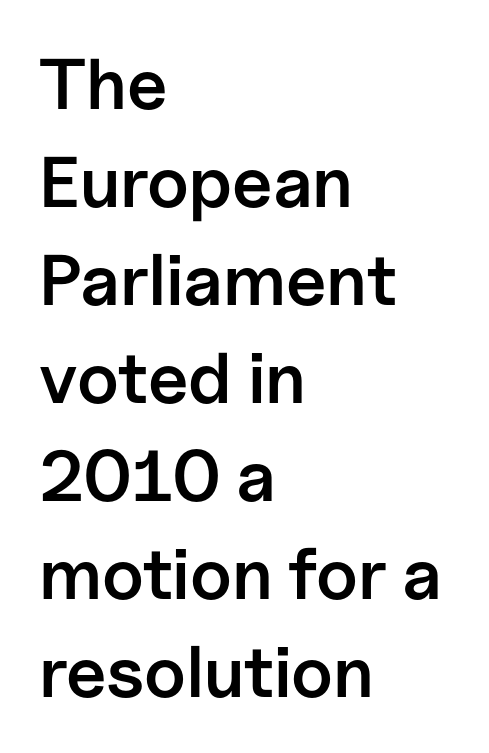
The image shows 72 px semibold sans-serif type, upright; set left-aligned, normal line spacing (1.36x), normal letter spacing, not underlined; low stroke contrast and a medium x-height.
